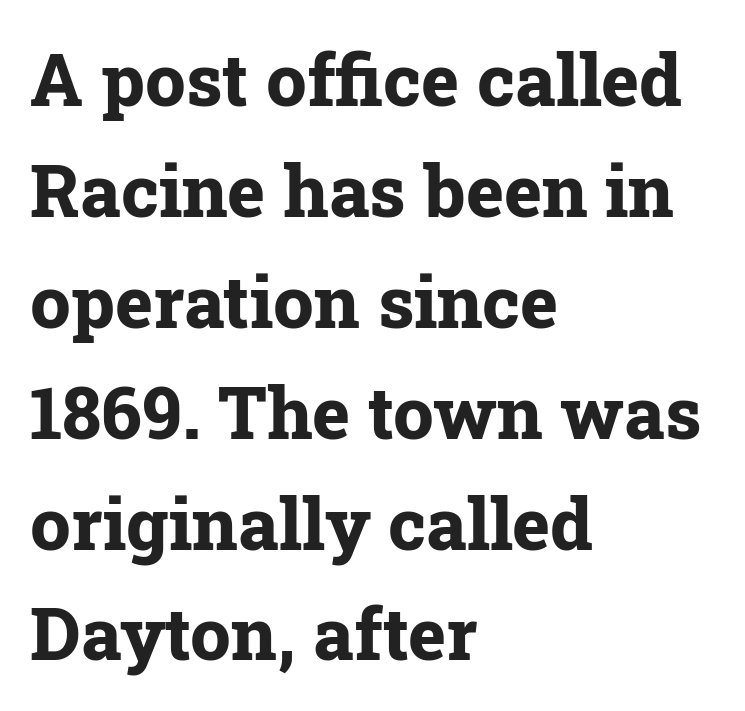
This sample uses an upright cut, with every glyph sitting square on the baseline. Layout note: lines flush left. Typographically, this falls in the serif category. Rule under the text: the space is simply empty. Standard letterfit; no display-style spreading of the glyphs.
